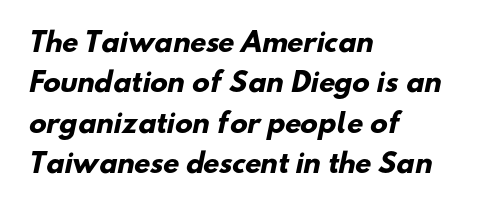
The image shows 26 px bold type; set left-aligned, normal line spacing (1.55x), normal letter spacing, not underlined.
